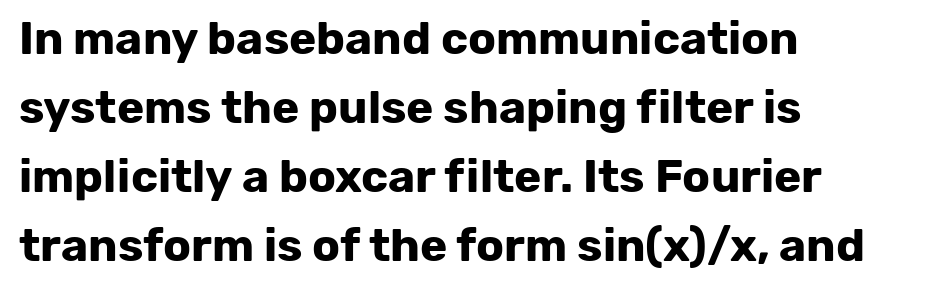
{"serif": "no", "italic": "no", "bold": "yes", "weight": "bold", "width": "normal", "stroke_contrast": "low", "x_height": "medium", "monospaced": "no", "underline": "no", "align": "left", "line_spacing": "normal", "line_spacing_ratio": 1.5, "letter_spacing": "normal", "letter_spacing_em": 0.0, "glyph_px": 46}
